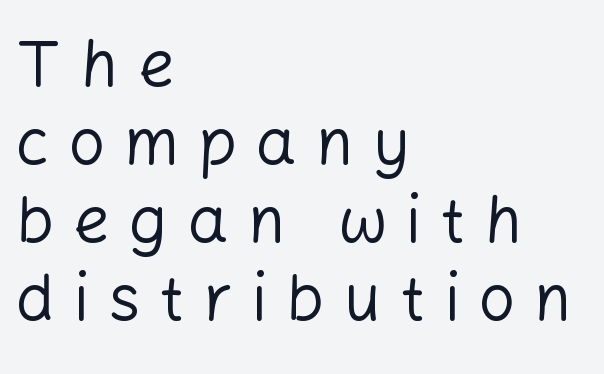
The image shows 64 px regular-weight sans-serif type, upright; set left-aligned, line spacing 1.22x, unusually wide letter spacing (+0.3 em), not underlined; low stroke contrast and a medium x-height.
